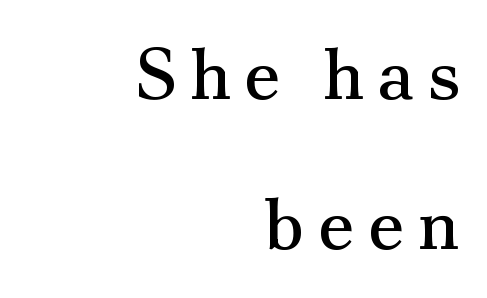
The image shows 72 px regular-weight serif type, upright; set right-aligned, loose line spacing (2.08x), not underlined; medium stroke contrast and a small x-height.
